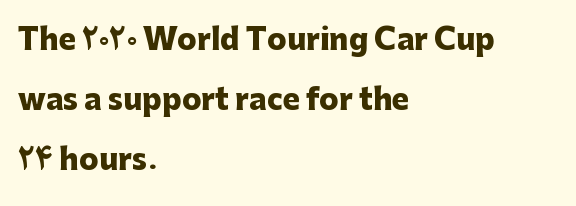
The image shows 29 px heavy sans-serif type, upright; set left-aligned, loose line spacing (2.07x), normal letter spacing, not underlined; low stroke contrast and a medium x-height.
